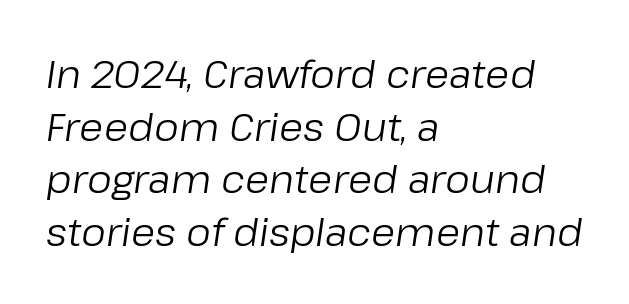
The image shows 39 px regular-weight type, italic (leaning right); set left-aligned, normal line spacing (1.35x), normal letter spacing, not underlined; low stroke contrast and a medium x-height.
